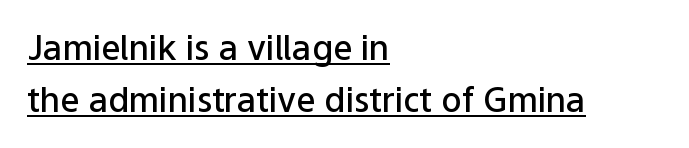
{"serif": "no", "italic": "no", "bold": "semi", "weight": "semibold", "width": "normal", "stroke_contrast": "low", "x_height": "medium", "monospaced": "no", "underline": "yes", "align": "left", "line_spacing": "normal", "line_spacing_ratio": 1.52, "letter_spacing": "normal", "letter_spacing_em": 0.0, "glyph_px": 34}
